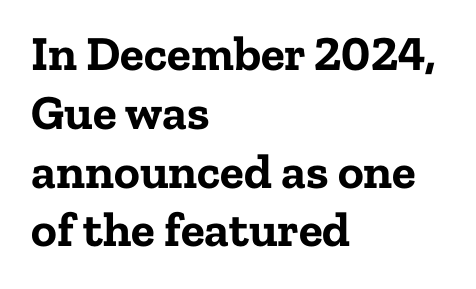
Q: Is the text bold? A: Yes.
Q: Is the text italic (slanted)? A: No, it is upright.
Q: Is the typeface a serif or a sans-serif typeface? A: Serif.
Q: Is the text underlined? A: No.
Q: How is the paragraph aligned? A: Left-aligned.
Q: Is the spacing between letters normal or unusually wide? A: Normal.
Q: Width (condensed, normal, or wide)? A: Normal.
Q: Stroke contrast? A: Low.
Q: x-height? A: Medium.
Q: Monospaced? A: No.
